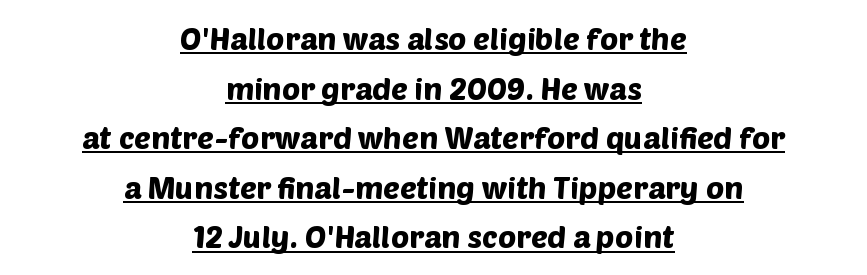
The typesetter chose a symmetrical, centered arrangement here. Does extra space separate the letters? No, they use regular spacing. Leading: standard. Does the type have serifs? No, each stem ends abruptly. Glance below the letters and you will spot a drawn line.
